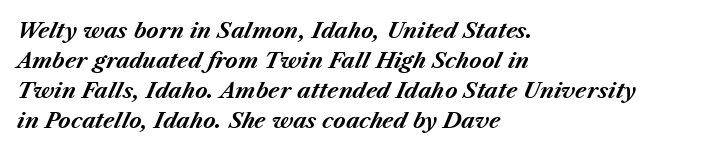
The typography opts for an oblique posture over an upright one. Where is the straight margin? On the left. Just letters on the line, the space beneath them empty. The sample has been set heavy, in full bold. Quick note: interline space is typical.
